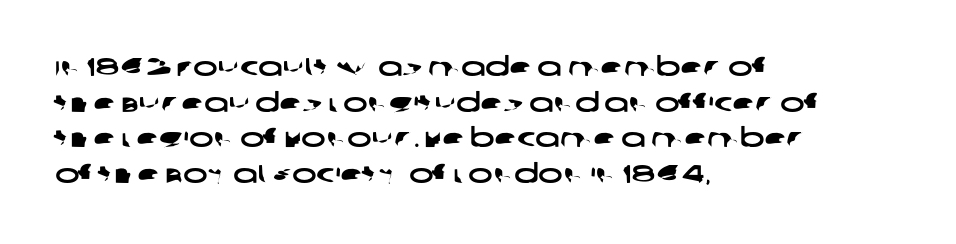
{"underline": "no", "align": "left", "line_spacing": "normal", "line_spacing_ratio": 1.37, "letter_spacing": "normal", "letter_spacing_em": 0.0, "glyph_px": 26}
